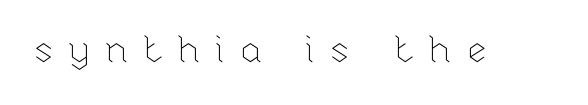
The image shows 38 px thin type, upright; set unusually wide letter spacing (+0.37 em), not underlined; low stroke contrast and a medium x-height.
